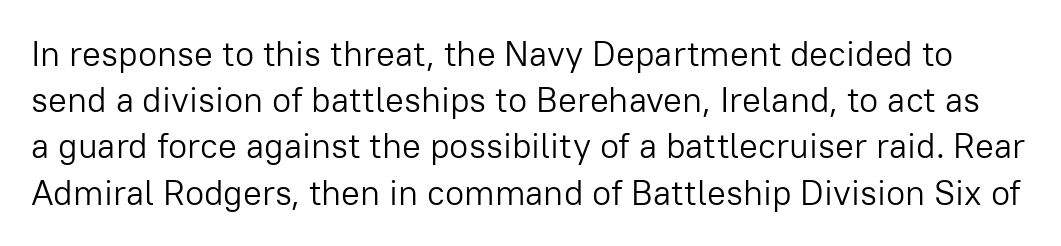
The image shows 35 px light sans-serif type, upright; set normal line spacing (1.32x), normal letter spacing, not underlined; low stroke contrast and a medium x-height.
